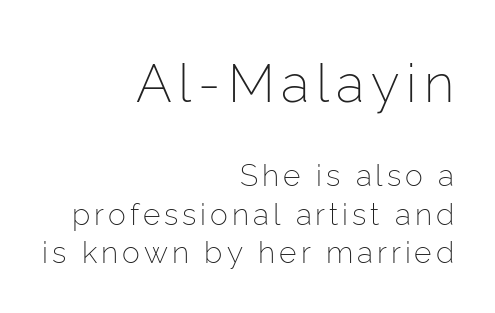
Top chunk: large. Bottom chunk: small. Is this a sans? Yes — the strokes have no serifs. The lines sit at an ordinary, default distance from one another. Unbolded letterforms with no extra heft.
